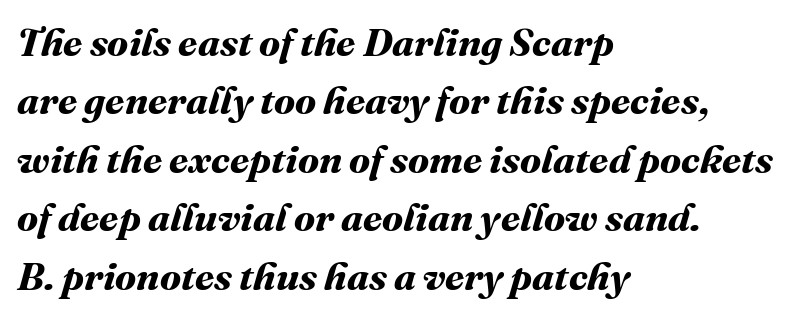
The image shows 39 px bold type; set left-aligned, normal line spacing (1.5x), normal letter spacing, not underlined; medium stroke contrast and a medium x-height.
